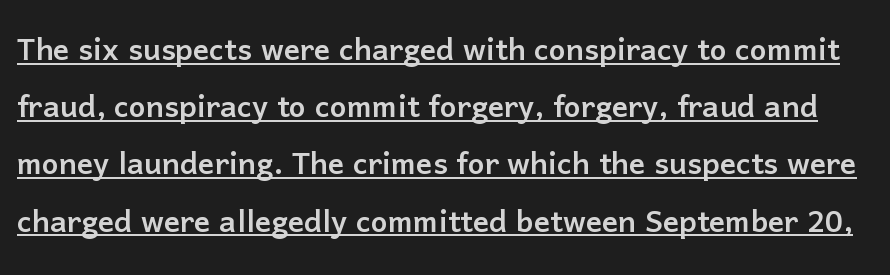
Note the varied advance widths — an 'i' is clearly narrower than an 'm'. Ascenders rise straight up at ninety degrees. Evenly set lines give the paragraph a standard silhouette. Has an underline been added? It has. Type style note: lacks serifs. Each word holds together tightly as a unit, with standard inter-letter gaps.
